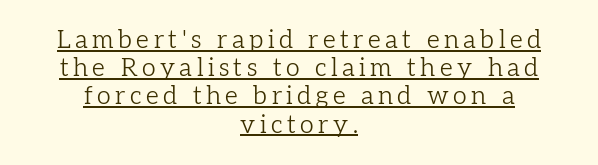
The glyphs are accompanied by a horizontal stroke just below them. A student would call this center alignment; a typographer would say set centered. Ordinary non-slanted type is in use. Think standard paragraph weight, or any step lighter than that. Very little white space separates one row of letters from the next.
